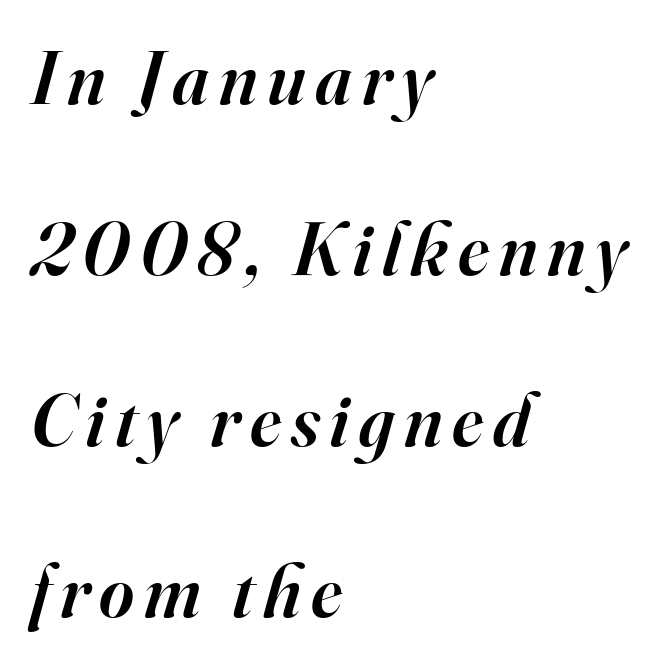
The image shows 75 px semibold serif type, italic (leaning right); set left-aligned, loose line spacing (2.28x), not underlined; high stroke contrast and a small x-height.
